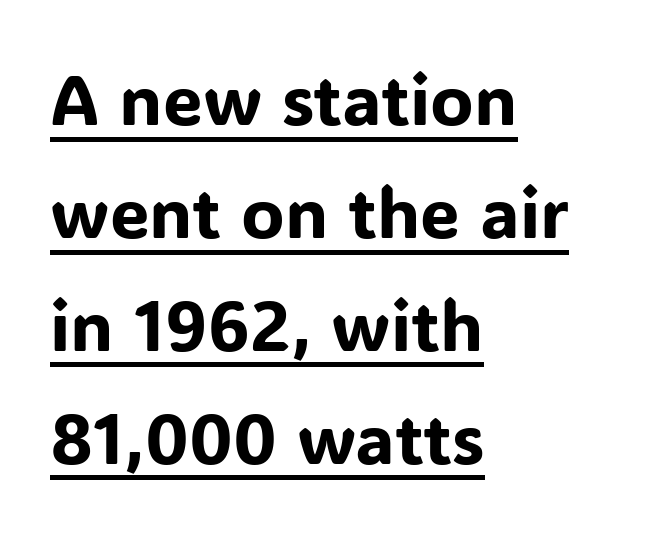
Q: Is the text italic (slanted)? A: No, it is upright.
Q: Is the typeface a serif or a sans-serif typeface? A: Sans-serif.
Q: Is the text underlined? A: Yes.
Q: How is the paragraph aligned? A: Left-aligned.
Q: Is the spacing between letters normal or unusually wide? A: Normal.
Q: Is the spacing between lines tight, normal or loose? A: Normal.
Q: Width (condensed, normal, or wide)? A: Normal.
Q: Stroke contrast? A: Low.
Q: x-height? A: Medium.
Q: Monospaced? A: No.
